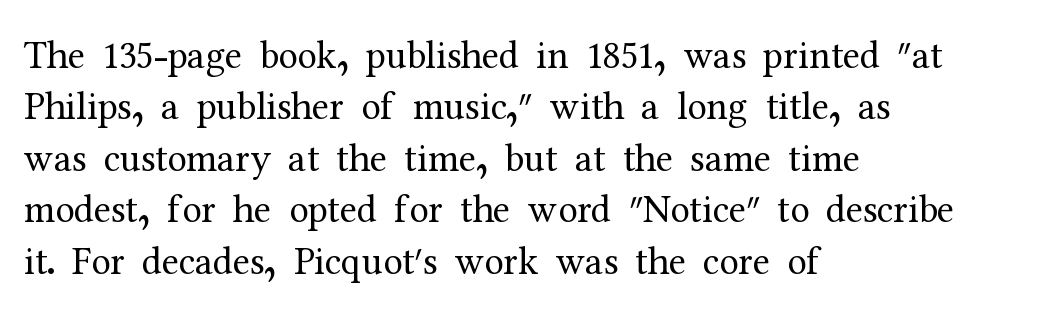
The image shows 39 px regular-weight serif type, upright; set left-aligned, normal line spacing (1.32x), normal letter spacing, not underlined; medium stroke contrast and a medium x-height.
